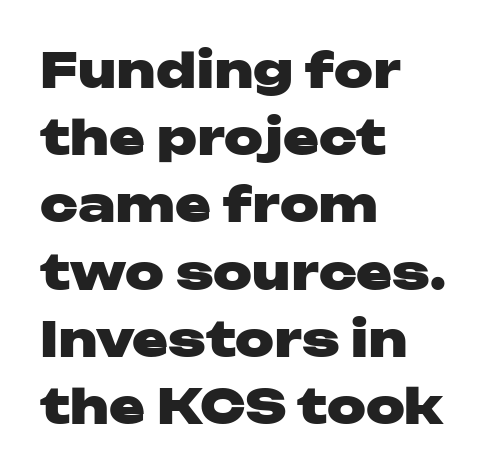
{"serif": "no", "italic": "no", "bold": "yes", "weight": "heavy", "width": "wide", "stroke_contrast": "low", "x_height": "medium", "monospaced": "no", "underline": "no", "align": "left", "line_spacing": "normal", "line_spacing_ratio": 1.4, "letter_spacing": "normal", "letter_spacing_em": 0.0, "glyph_px": 48}
